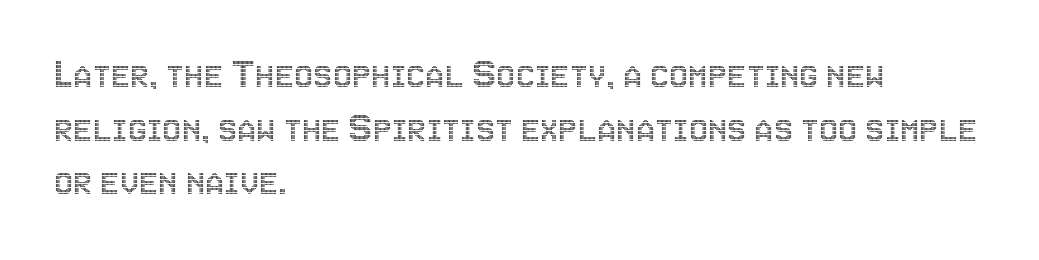
The image shows 43 px condensed type, upright; set left-aligned, normal line spacing (1.25x), normal letter spacing, not underlined; a large x-height.
